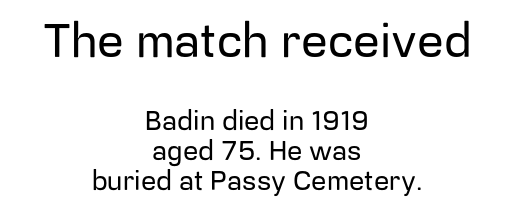
The image shows 47 px sans-serif type, upright; set centered, tight line spacing (1.1x), normal letter spacing, not underlined; the first (top) block is 1.74x larger; low stroke contrast and a medium x-height.
